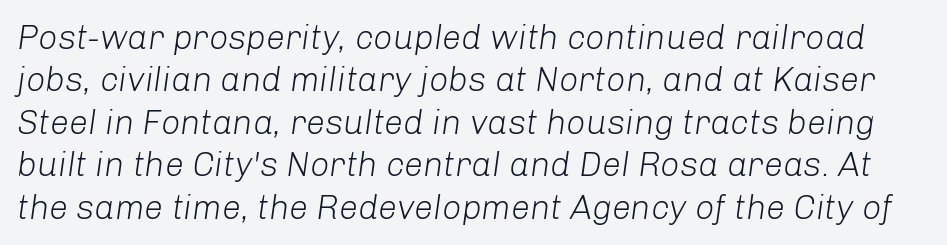
Q: Is the text bold? A: No.
Q: Is the text italic (slanted)? A: Yes, it leans right by about 8 degrees.
Q: Is the text underlined? A: No.
Q: Is the spacing between letters normal or unusually wide? A: Normal.
Q: Is the spacing between lines tight, normal or loose? A: Normal.
Q: Width (condensed, normal, or wide)? A: Normal.
Q: Stroke contrast? A: Low.
Q: x-height? A: Medium.
Q: Monospaced? A: No.
